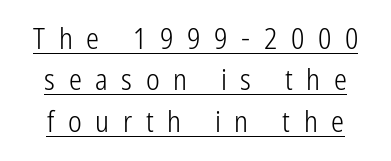
Designer's note — italics off, roman on. Each line of the rendering has a horizontal stroke beneath the glyphs. Look at the tracking — it's clearly loosened, letters drifting apart. This rendering employs a face without finishing strokes, i.e., a sans-serif.
